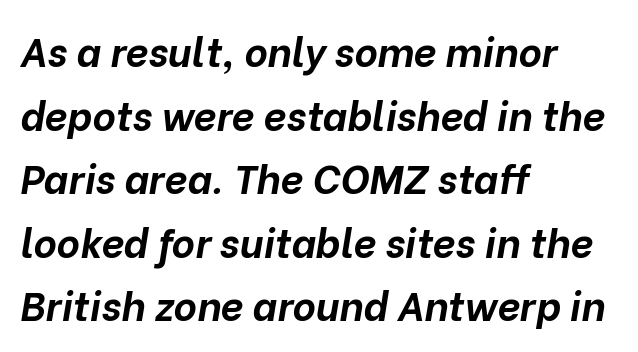
The image shows 40 px bold type, italic (leaning right); set left-aligned, normal line spacing (1.59x), normal letter spacing, not underlined; low stroke contrast and a medium x-height.
